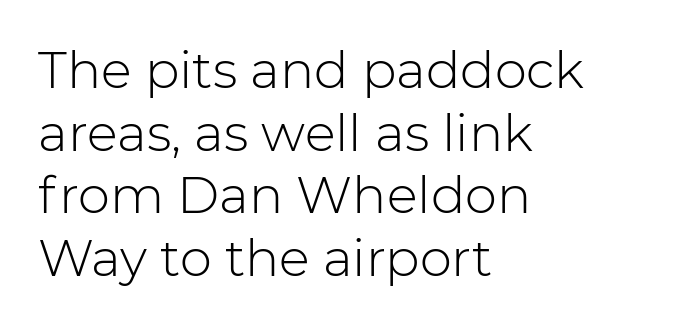
{"serif": "no", "italic": "no", "bold": "no", "weight": "light", "width": "normal", "stroke_contrast": "low", "x_height": "medium", "monospaced": "no", "underline": "no", "align": "left", "line_spacing_ratio": 1.23, "letter_spacing": "normal", "letter_spacing_em": 0.0, "glyph_px": 51}
